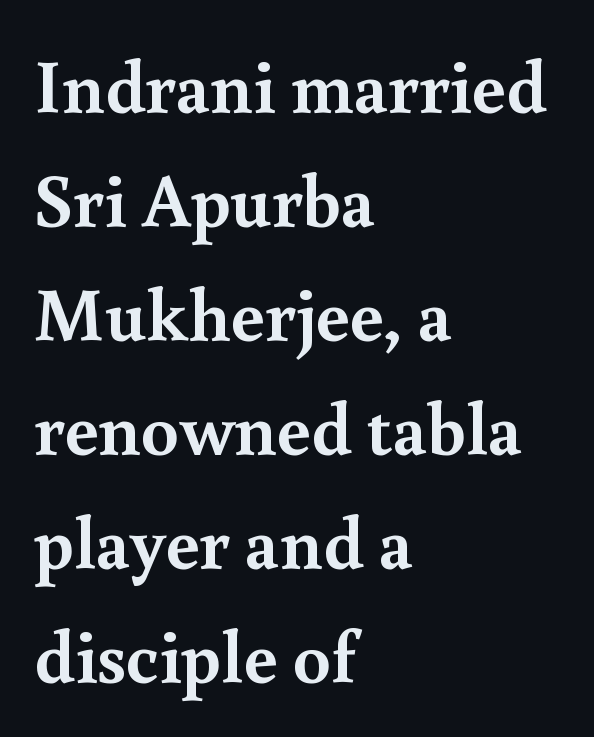
Students, this is bold: see how much ink each stroke carries. The passage shown is typed in a proportional face where columns would drift. Inter-character spacing is left at the font's built-in metrics. These lines were composed using upright roman letters. If you drew a ruler down the left edge, every line would touch it. Note: serifs present on the glyphs.
